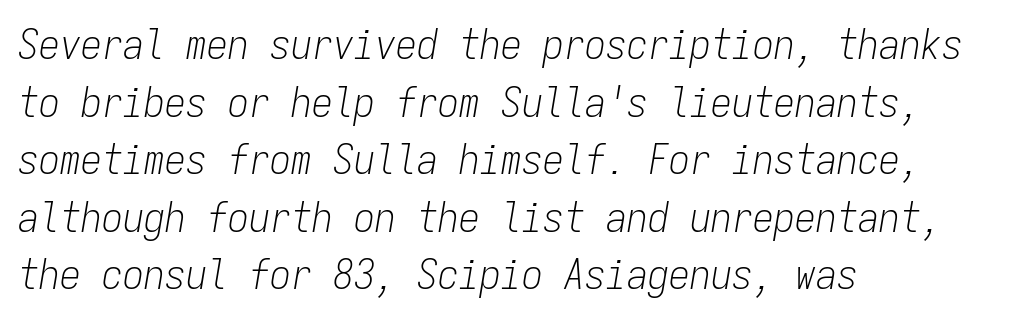
{"italic": "yes", "lean": "right", "slant_degrees": 9, "bold": "no", "weight": "light", "width": "condensed", "stroke_contrast": "low", "x_height": "medium", "monospaced": "yes", "underline": "no", "align": "left", "line_spacing": "normal", "line_spacing_ratio": 1.37, "letter_spacing": "normal", "letter_spacing_em": 0.0, "glyph_px": 42}
